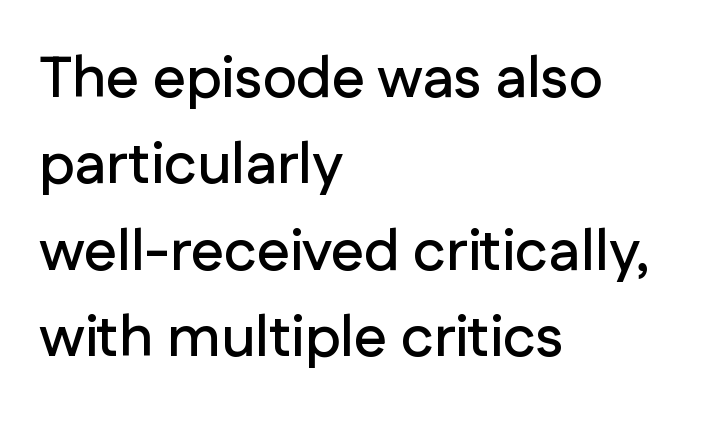
Q: Is the text italic (slanted)? A: No, it is upright.
Q: Is the typeface a serif or a sans-serif typeface? A: Sans-serif.
Q: Is the text underlined? A: No.
Q: How is the paragraph aligned? A: Left-aligned.
Q: Is the spacing between letters normal or unusually wide? A: Normal.
Q: Is the spacing between lines tight, normal or loose? A: Normal.
Q: Width (condensed, normal, or wide)? A: Normal.
Q: Stroke contrast? A: Low.
Q: x-height? A: Medium.
Q: Monospaced? A: No.
